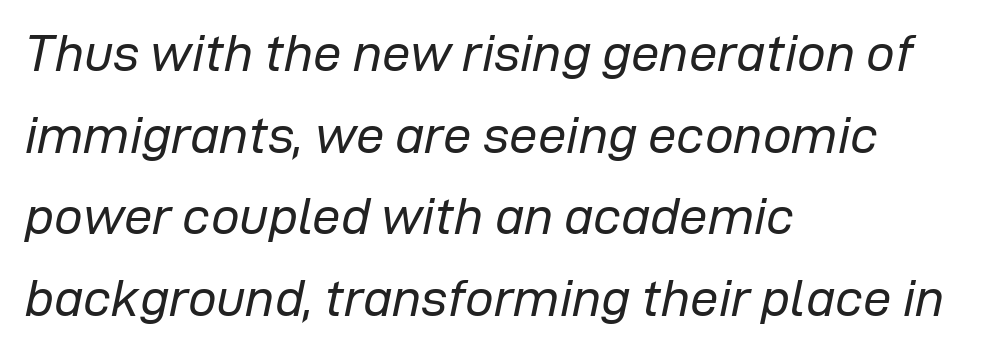
The image shows 51 px regular-weight type, italic (leaning right); set left-aligned, normal line spacing (1.6x), normal letter spacing, not underlined; low stroke contrast and a medium x-height.
